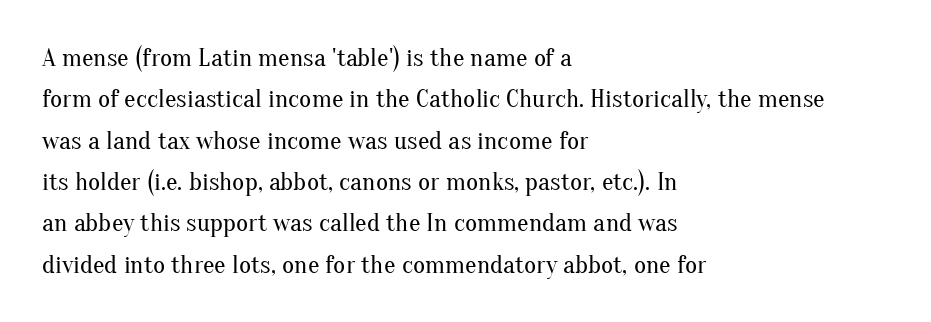
The image shows 26 px text type, upright; set left-aligned, normal line spacing (1.59x), normal letter spacing, not underlined.
